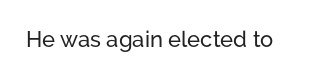
Tall strokes in this sample are plumb rather than angled. Short note: letters normally spaced. Lines of text with bare space underneath.
